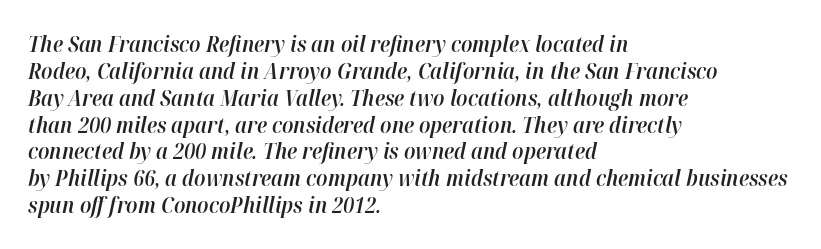
The image shows 22 px text type, italic (leaning right); set left-aligned, line spacing 1.22x, normal letter spacing, not underlined.
